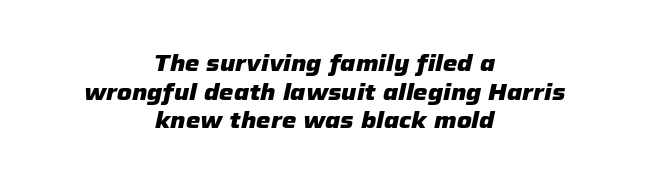
{"italic": "yes", "lean": "right", "slant_degrees": 12, "bold": "yes", "underline": "no", "align": "center", "line_spacing_ratio": 1.24, "letter_spacing": "normal", "letter_spacing_em": 0.0, "glyph_px": 23}
